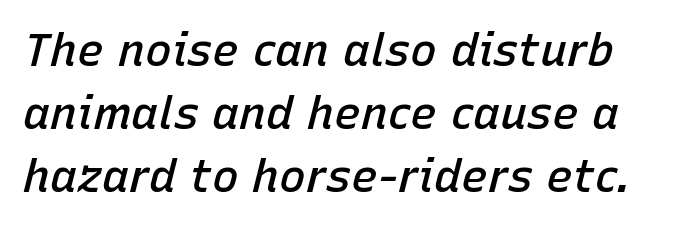
The image shows 45 px semibold type, italic (leaning right); set normal line spacing (1.4x), normal letter spacing, not underlined; low stroke contrast and a medium x-height.
